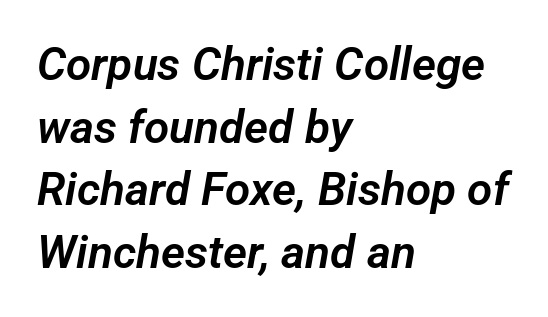
A typesetter would call this leading conventional body-copy spacing. Each row of text sits above clean, open space. In terms of letterspacing, this is plain default setting. Each letter's strokes conclude bluntly, with no projecting serifs. Short and long lines alike share a common starting point at left.
